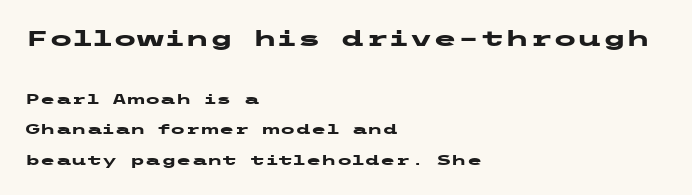
The image shows 22 px bold type, upright; set left-aligned, loose line spacing (2.19x), normal letter spacing, not underlined; the first (top) block is 1.57x larger.
